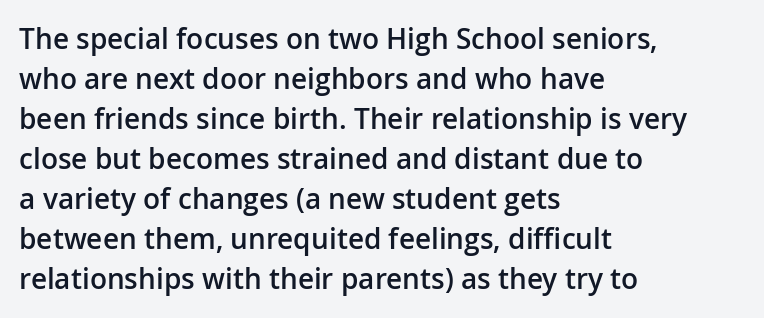
Q: Is the text bold? A: Semi-bold.
Q: Is the text italic (slanted)? A: No, it is upright.
Q: Is the typeface a serif or a sans-serif typeface? A: Sans-serif.
Q: Is the text underlined? A: No.
Q: How is the paragraph aligned? A: Left-aligned.
Q: Is the spacing between letters normal or unusually wide? A: Normal.
Q: Is the spacing between lines tight, normal or loose? A: Normal.
Q: Width (condensed, normal, or wide)? A: Normal.
Q: Stroke contrast? A: Low.
Q: x-height? A: Medium.
Q: Monospaced? A: No.
